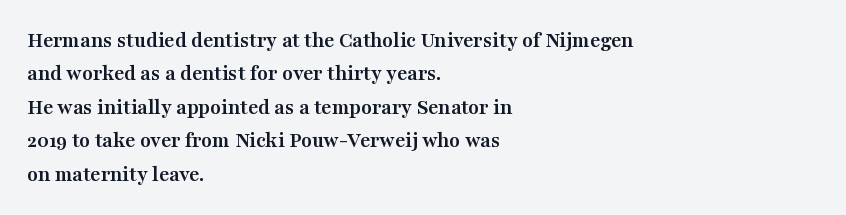
{"italic": "no", "bold": "yes", "underline": "no", "align": "left", "line_spacing": "normal", "line_spacing_ratio": 1.52, "letter_spacing": "normal", "letter_spacing_em": 0.0, "glyph_px": 22}
